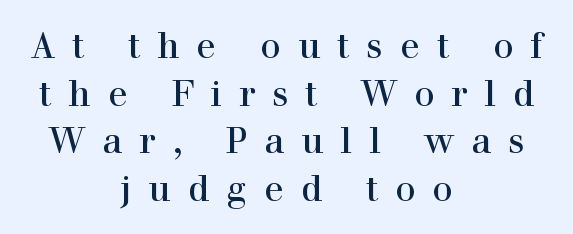
Q: Is the text italic (slanted)? A: No, it is upright.
Q: Is the typeface a serif or a sans-serif typeface? A: Serif.
Q: Is the text underlined? A: No.
Q: How is the paragraph aligned? A: Centered.
Q: Is the spacing between letters normal or unusually wide? A: Unusually wide.
Q: Is the spacing between lines tight, normal or loose? A: Normal.
Q: Width (condensed, normal, or wide)? A: Normal.
Q: x-height? A: Medium.
Q: Monospaced? A: No.
